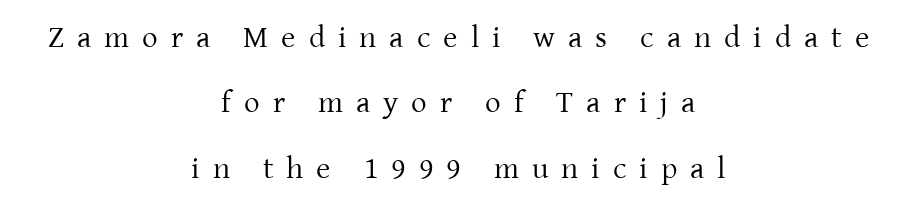
{"serif": "yes", "italic": "no", "bold": "no", "weight": "regular", "width": "normal", "stroke_contrast": "low", "x_height": "medium", "monospaced": "no", "underline": "no", "align": "center", "line_spacing": "loose", "line_spacing_ratio": 2.11, "letter_spacing": "wide", "letter_spacing_em": 0.42, "glyph_px": 31}
